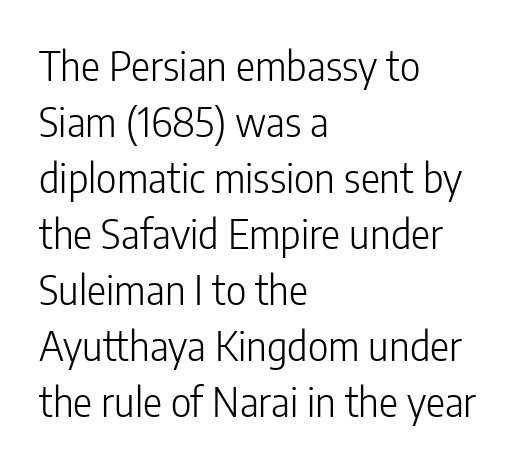
Q: Is the text bold? A: No.
Q: Is the text italic (slanted)? A: No, it is upright.
Q: Is the typeface a serif or a sans-serif typeface? A: Sans-serif.
Q: Is the text underlined? A: No.
Q: How is the paragraph aligned? A: Left-aligned.
Q: Is the spacing between letters normal or unusually wide? A: Normal.
Q: Is the spacing between lines tight, normal or loose? A: Normal.
Q: Width (condensed, normal, or wide)? A: Condensed.
Q: Stroke contrast? A: Low.
Q: x-height? A: Medium.
Q: Monospaced? A: No.
